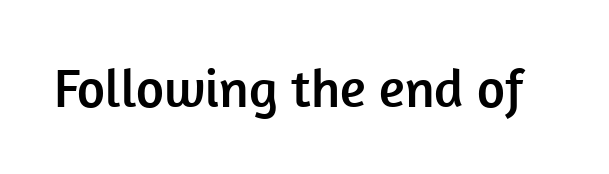
{"serif": "no", "italic": "no", "width": "normal", "stroke_contrast": "low", "x_height": "medium", "monospaced": "no", "underline": "no", "letter_spacing": "normal", "letter_spacing_em": 0.0, "glyph_px": 54}
